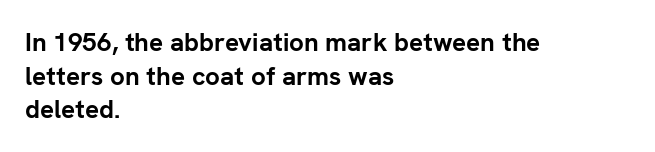
The image shows 26 px bold type, upright; set left-aligned, normal line spacing (1.29x), normal letter spacing, not underlined.
